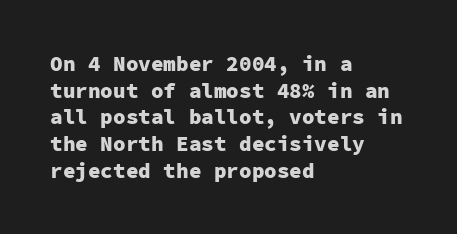
Honestly, the row spacing looks completely unremarkable. Posture: upright roman. Plenty of ink on the page — the face is bold. Typeset ragged right — the left edge is the straight one.
